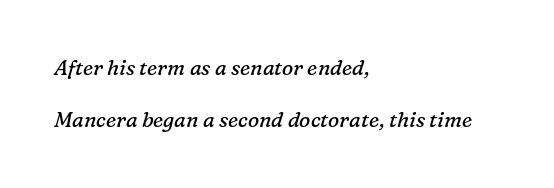
Nobody drew a line under any word here. You could fit nearly another row in the gap between these rows. Vertical stems look standard width or narrower in stroke. Spacing between characters is what you'd get straight out of the box. All the whitespace from short lines collects on the right.
